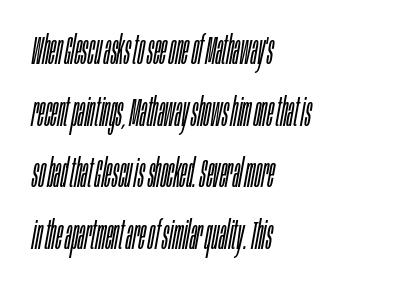
Q: Is the text bold? A: No.
Q: Is the text italic (slanted)? A: Yes, it leans right by about 10 degrees.
Q: Is the text underlined? A: No.
Q: How is the paragraph aligned? A: Left-aligned.
Q: Is the spacing between letters normal or unusually wide? A: Normal.
Q: Is the spacing between lines tight, normal or loose? A: Normal.
Q: Width (condensed, normal, or wide)? A: Condensed.
Q: Stroke contrast? A: Low.
Q: x-height? A: Large.
Q: Monospaced? A: No.
